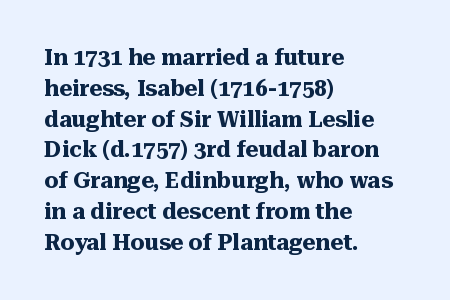
Q: Is the text bold? A: Yes.
Q: Is the text italic (slanted)? A: No, it is upright.
Q: Is the text underlined? A: No.
Q: How is the paragraph aligned? A: Left-aligned.
Q: Is the spacing between letters normal or unusually wide? A: Normal.
Q: Is the spacing between lines tight, normal or loose? A: Normal.
